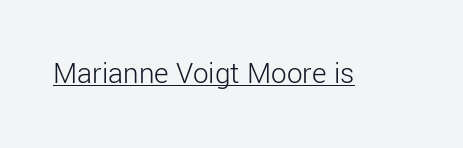
{"serif": "no", "italic": "no", "bold": "no", "weight": "light", "width": "normal", "stroke_contrast": "low", "x_height": "medium", "monospaced": "no", "underline": "yes", "letter_spacing": "normal", "letter_spacing_em": 0.0, "glyph_px": 31}
